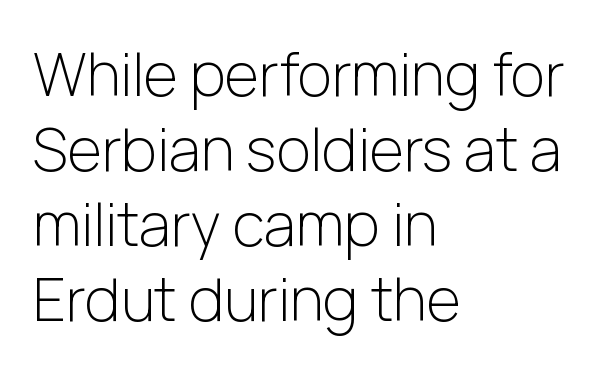
Typeset ragged right — the left edge is the straight one. The rendering uses natural spacing where letterforms have individual widths. Quick note: underline off. This block has exactly the height ordinary leading produces.
